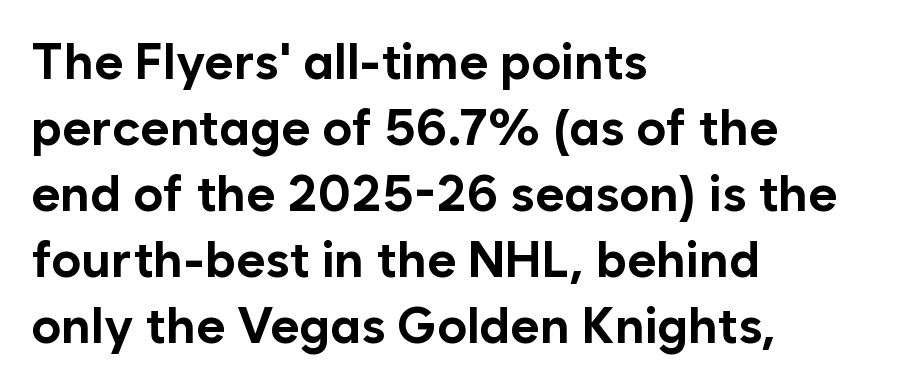
{"serif": "no", "italic": "no", "bold": "yes", "weight": "bold", "width": "normal", "stroke_contrast": "low", "x_height": "medium", "monospaced": "no", "underline": "no", "align": "left", "line_spacing": "normal", "line_spacing_ratio": 1.32, "letter_spacing": "normal", "letter_spacing_em": 0.0, "glyph_px": 50}
